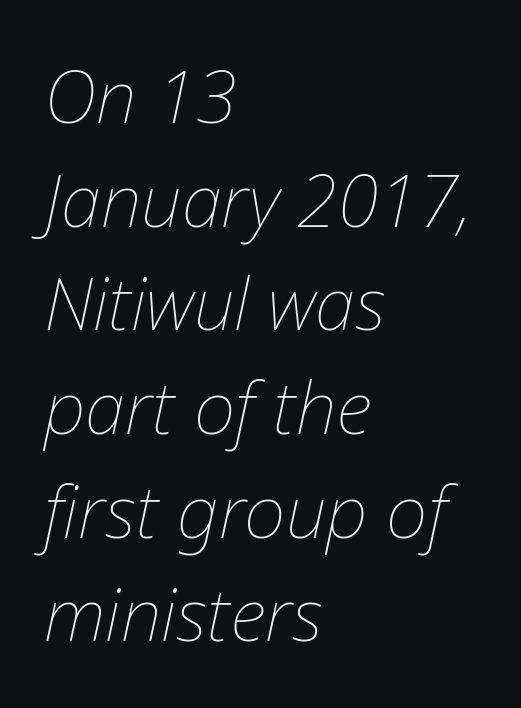
Q: Is the text bold? A: No.
Q: Is the text italic (slanted)? A: Yes, it leans right by about 12 degrees.
Q: Is the text underlined? A: No.
Q: How is the paragraph aligned? A: Left-aligned.
Q: Is the spacing between letters normal or unusually wide? A: Normal.
Q: Is the spacing between lines tight, normal or loose? A: Normal.
Q: Width (condensed, normal, or wide)? A: Normal.
Q: Stroke contrast? A: Low.
Q: x-height? A: Medium.
Q: Monospaced? A: No.
